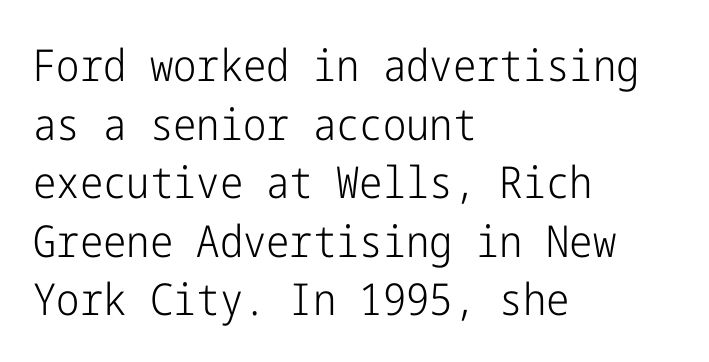
Notice how the stems are strictly vertical — no italics here. The line texture is even and compact thanks to regular tracking. The letters look calm and open, with moderate or lighter stems. This sample keeps an unexceptional amount of space between lines. The compositor pushed each line to the left boundary. Each letter's strokes conclude bluntly, with no projecting serifs.
